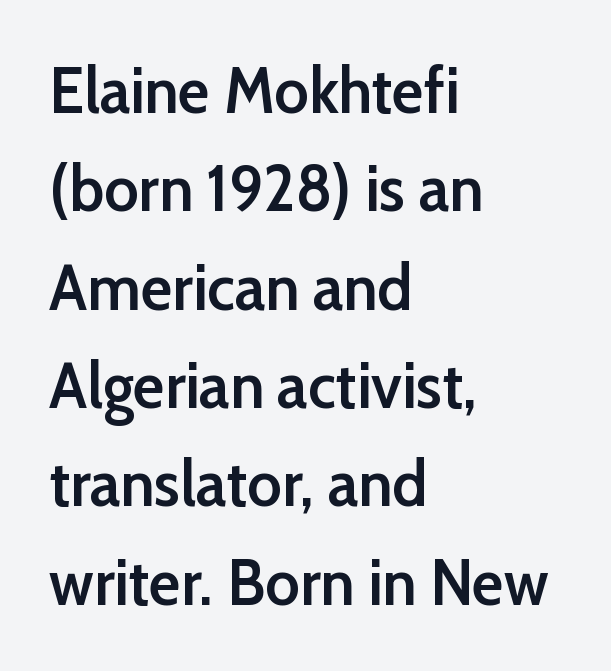
Q: Is the text bold? A: Semi-bold.
Q: Is the text italic (slanted)? A: No, it is upright.
Q: Is the typeface a serif or a sans-serif typeface? A: Sans-serif.
Q: Is the text underlined? A: No.
Q: How is the paragraph aligned? A: Left-aligned.
Q: Is the spacing between letters normal or unusually wide? A: Normal.
Q: Is the spacing between lines tight, normal or loose? A: Normal.
Q: Width (condensed, normal, or wide)? A: Normal.
Q: Stroke contrast? A: Low.
Q: x-height? A: Medium.
Q: Monospaced? A: No.
